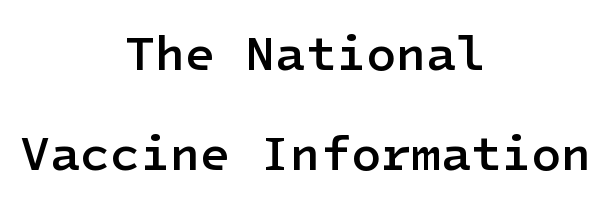
Observe the ordinary spacing: letters are neighbours, not strangers. Typeset on center — no edge is straight. Serifs: no, the terminals of the letterforms are clean. Posture: vertical. This sample trades compactness for vertical openness between lines. Notice the strokes are somewhat thickened but not fully heavy: this is a semibold.
